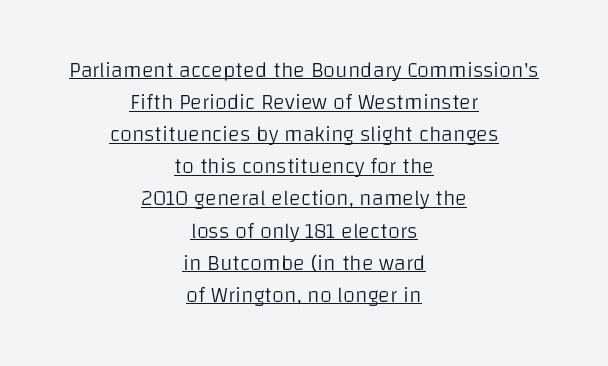
{"italic": "no", "bold": "no", "underline": "yes", "align": "center", "line_spacing": "normal", "line_spacing_ratio": 1.46, "letter_spacing": "normal", "letter_spacing_em": 0.0, "glyph_px": 22}
